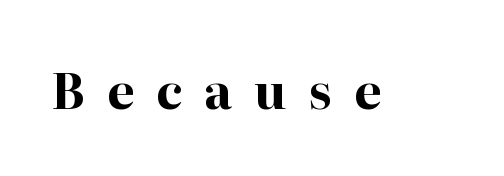
Q: Is the text bold? A: Yes.
Q: Is the text italic (slanted)? A: No, it is upright.
Q: Is the typeface a serif or a sans-serif typeface? A: Serif.
Q: Is the text underlined? A: No.
Q: Is the spacing between letters normal or unusually wide? A: Unusually wide.
Q: Width (condensed, normal, or wide)? A: Normal.
Q: Stroke contrast? A: High.
Q: x-height? A: Medium.
Q: Monospaced? A: No.
